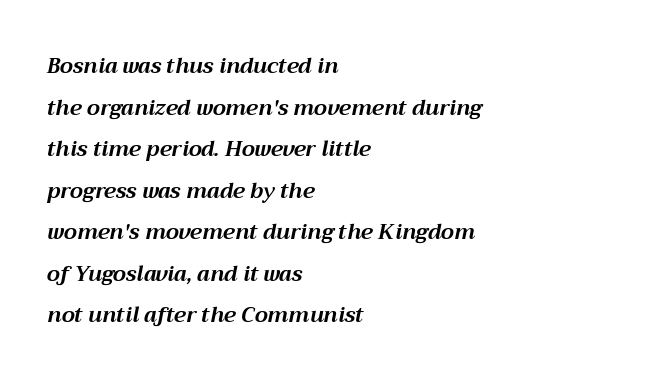
Stroke thickness is high; the sample reads as a true bold. The gap between lines stays unmarked. What's the leading like? Stretched, with rows far apart. This rendering uses left alignment, leaving the right contour irregular. Tracking here is standard; glyphs follow each other at the usual distance.
